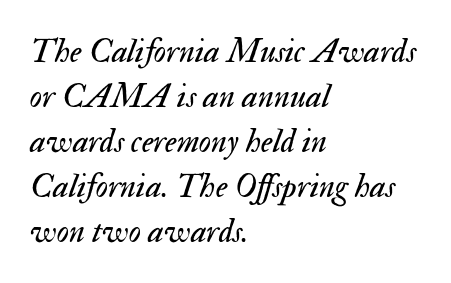
The compositor pushed each line to the left boundary. Beneath every word, the page is bare. Successive baselines arrive at the customary interval. This sample has the flowing, uneven cadence of proportional lettering. Compared with ordinary roman type, these characters are visibly tilted.
